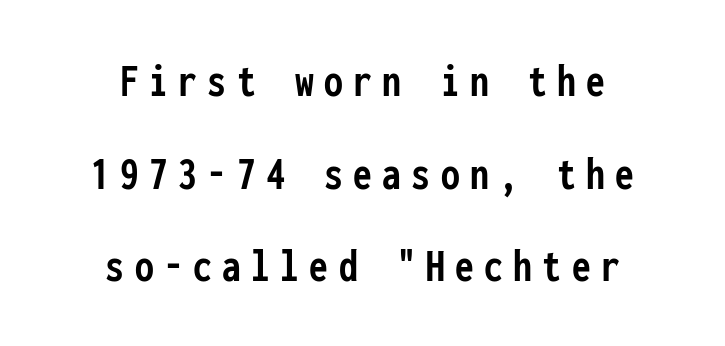
A sans-serif font was chosen for this passage. Typographic density is high because the face is bold. A clean baseline with only descenders dipping below it. The face used here is monospaced, like something from a code editor. If you folded the block vertically in half, each line would mirror itself in length.
